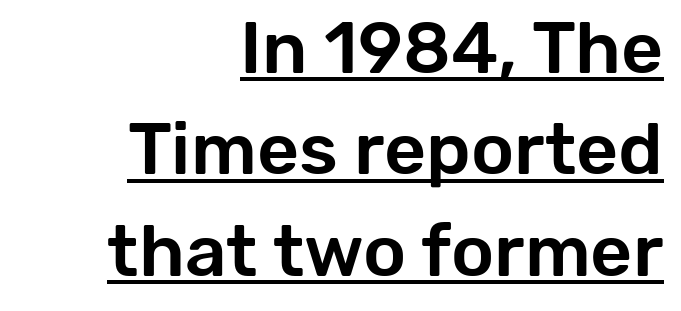
{"serif": "no", "italic": "no", "width": "normal", "stroke_contrast": "low", "x_height": "medium", "monospaced": "no", "underline": "yes", "align": "right", "line_spacing": "normal", "line_spacing_ratio": 1.39, "letter_spacing": "normal", "letter_spacing_em": 0.0, "glyph_px": 73}
